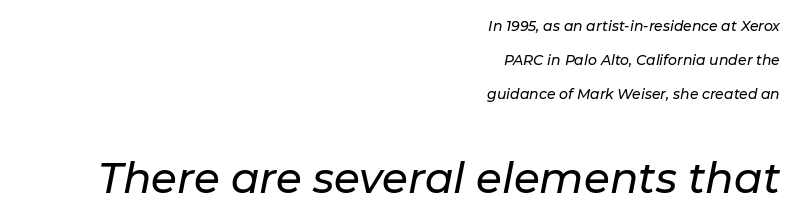
Q: Is the text italic (slanted)? A: Yes, it leans right by about 11 degrees.
Q: Is the text underlined? A: No.
Q: How is the paragraph aligned? A: Right-aligned.
Q: Is the spacing between letters normal or unusually wide? A: Normal.
Q: Is the spacing between lines tight, normal or loose? A: Loose.
Q: Which block of text is set in a larger size, the first (top) or the second (bottom)? A: The second (bottom) one.
Q: Width (condensed, normal, or wide)? A: Normal.
Q: Stroke contrast? A: Low.
Q: x-height? A: Medium.
Q: Monospaced? A: No.
